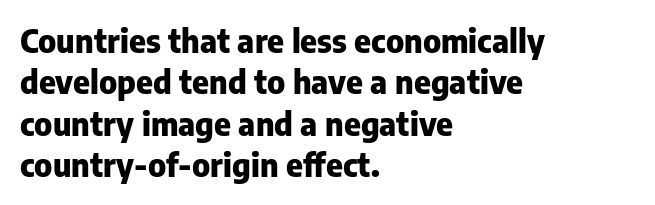
This sample uses an upright cut, with every glyph sitting square on the baseline. Font category for this specimen: sans-serif. A dark, heavy texture on the line: the type is bold. The face used here is proportionally spaced, like ordinary book or web type. Which margin do the lines hug? The left one — the right edge is uneven.
